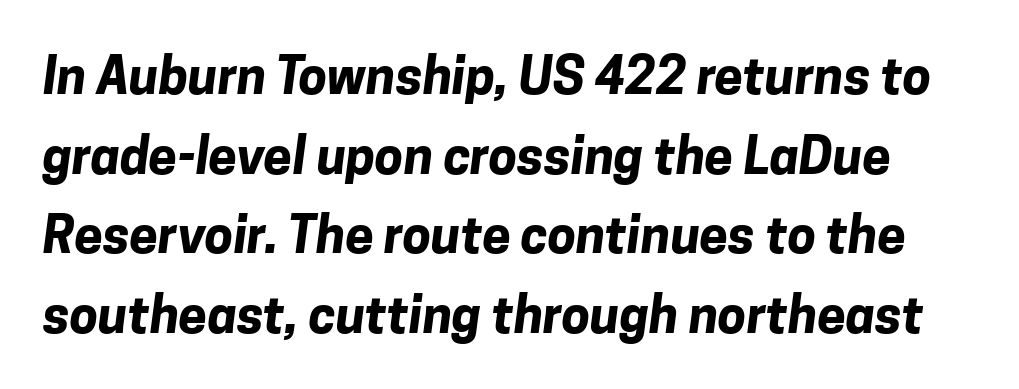
The image shows 51 px bold sans-serif type; set normal line spacing (1.56x), normal letter spacing, not underlined; low stroke contrast and a medium x-height.
